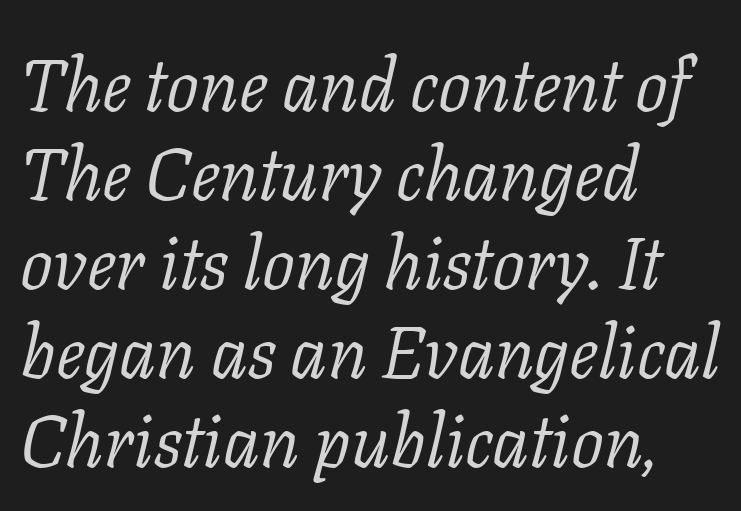
Q: Is the text bold? A: No.
Q: Is the text italic (slanted)? A: Yes, it leans right by about 11 degrees.
Q: Is the typeface a serif or a sans-serif typeface? A: Serif.
Q: Is the text underlined? A: No.
Q: How is the paragraph aligned? A: Left-aligned.
Q: Is the spacing between letters normal or unusually wide? A: Normal.
Q: Width (condensed, normal, or wide)? A: Normal.
Q: Stroke contrast? A: Low.
Q: x-height? A: Medium.
Q: Monospaced? A: No.
